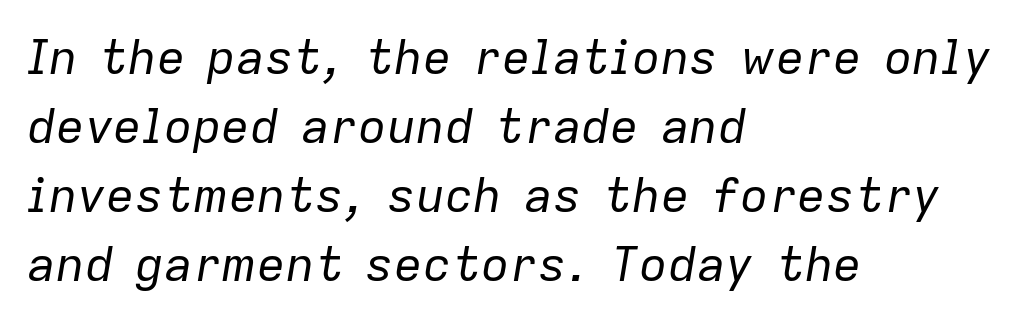
Q: Is the text bold? A: No.
Q: Is the text italic (slanted)? A: Yes, it leans right by about 9 degrees.
Q: Is the text underlined? A: No.
Q: How is the paragraph aligned? A: Left-aligned.
Q: Is the spacing between letters normal or unusually wide? A: Normal.
Q: Is the spacing between lines tight, normal or loose? A: Normal.
Q: Width (condensed, normal, or wide)? A: Normal.
Q: Stroke contrast? A: Low.
Q: x-height? A: Medium.
Q: Monospaced? A: No.
